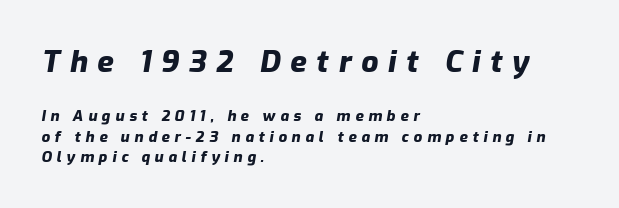
The vertical gap from one line to the next is medium. The lines in this sample share a left origin and differ only in where they stop. Clear beneath every line of the passage. The passage shown has open, widely tracked lettering throughout.
